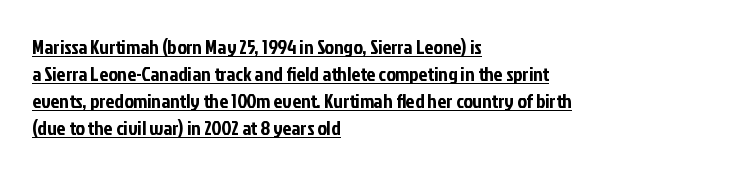
The image shows 20 px text type, upright; set left-aligned, normal line spacing (1.35x), normal letter spacing, underlined.
